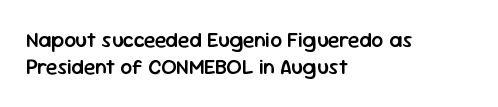
Q: Is the text bold? A: Semi-bold.
Q: Is the text italic (slanted)? A: No, it is upright.
Q: Is the text underlined? A: No.
Q: How is the paragraph aligned? A: Left-aligned.
Q: Is the spacing between letters normal or unusually wide? A: Normal.
Q: Is the spacing between lines tight, normal or loose? A: Normal.
